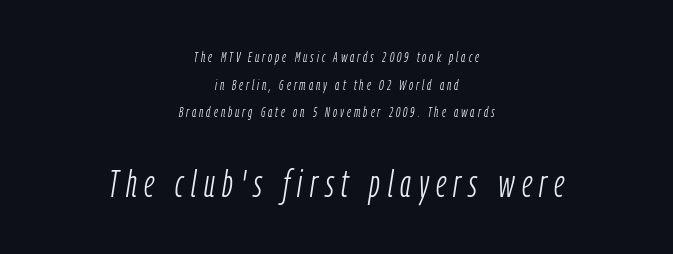
Scale increases going downward across the two blocks. The words here are not underlined. Looks like regular typesetting: each glyph gets only the width it needs. The glyphs look as if they've been sheared to an angle. The lines in this sample share a center point and differ in where they start and stop. No extra ink here — the face is not bold.
